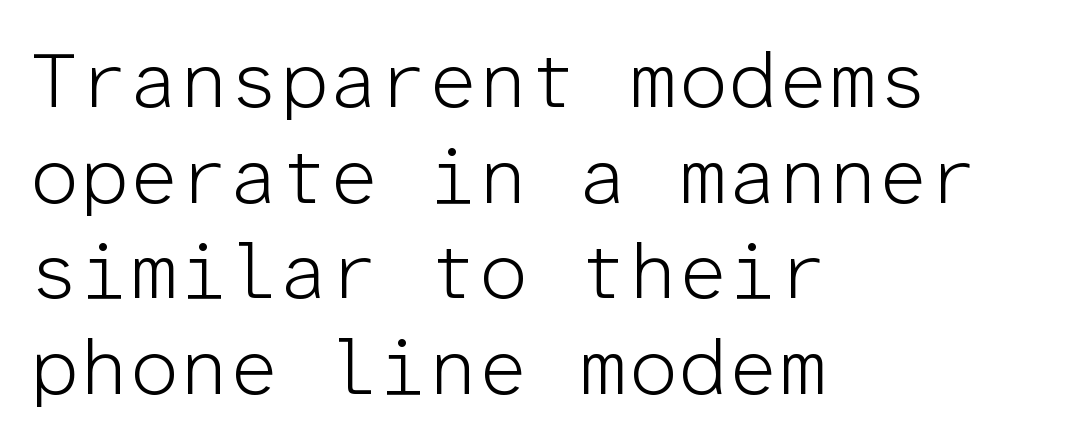
{"serif": "no", "italic": "no", "bold": "no", "weight": "light", "width": "normal", "stroke_contrast": "low", "x_height": "medium", "monospaced": "yes", "underline": "no", "align": "left", "line_spacing_ratio": 1.21, "letter_spacing": "normal", "letter_spacing_em": 0.0, "glyph_px": 79}
